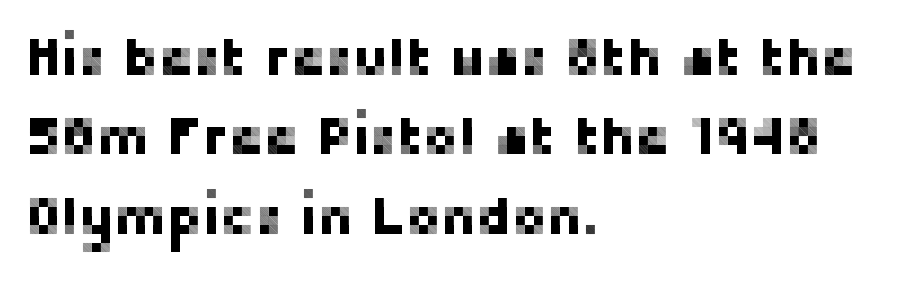
The image shows 53 px sans-serif type, upright; set left-aligned, normal line spacing (1.5x), normal letter spacing, not underlined; low stroke contrast and a medium x-height.
